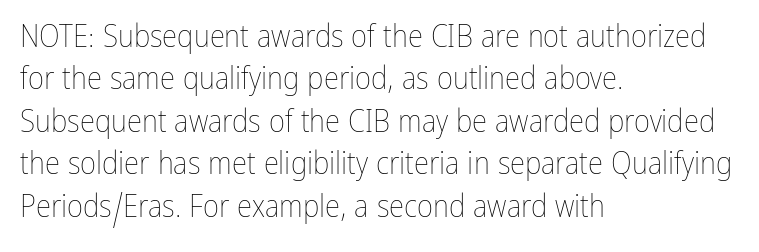
Q: Is the text bold? A: No.
Q: Is the text italic (slanted)? A: No, it is upright.
Q: Is the text underlined? A: No.
Q: How is the paragraph aligned? A: Left-aligned.
Q: Is the spacing between letters normal or unusually wide? A: Normal.
Q: Is the spacing between lines tight, normal or loose? A: Normal.
Q: Width (condensed, normal, or wide)? A: Condensed.
Q: Stroke contrast? A: Low.
Q: x-height? A: Medium.
Q: Monospaced? A: No.
